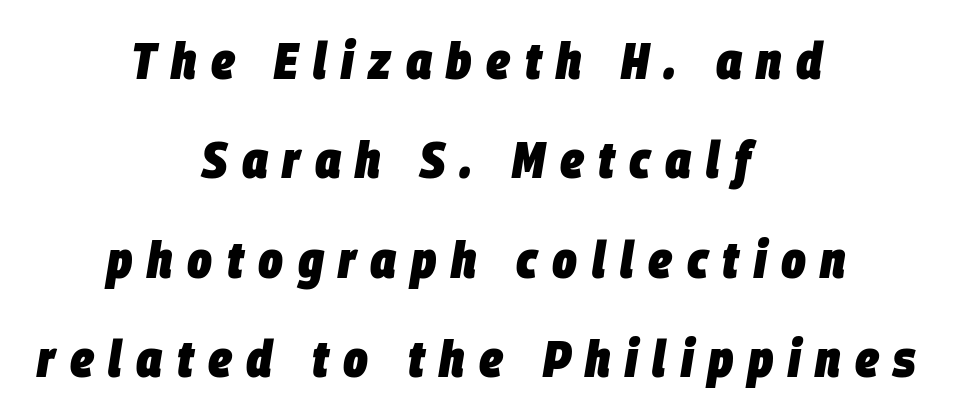
Q: Is the text bold? A: Yes.
Q: Is the text italic (slanted)? A: Yes, it leans right by about 9 degrees.
Q: Is the text underlined? A: No.
Q: How is the paragraph aligned? A: Centered.
Q: Is the spacing between letters normal or unusually wide? A: Unusually wide.
Q: Is the spacing between lines tight, normal or loose? A: Loose.
Q: Width (condensed, normal, or wide)? A: Condensed.
Q: Stroke contrast? A: Low.
Q: x-height? A: Large.
Q: Monospaced? A: No.
